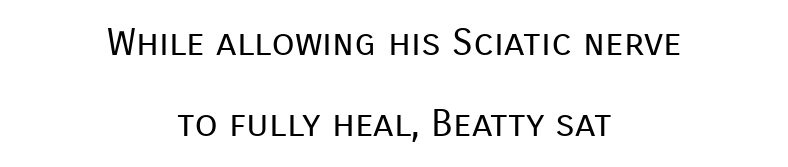
{"serif": "no", "italic": "no", "bold": "no", "weight": "regular", "width": "normal", "stroke_contrast": "low", "x_height": "medium", "monospaced": "no", "underline": "no", "align": "center", "line_spacing": "loose", "line_spacing_ratio": 2.14, "letter_spacing": "normal", "letter_spacing_em": 0.0, "glyph_px": 38}
